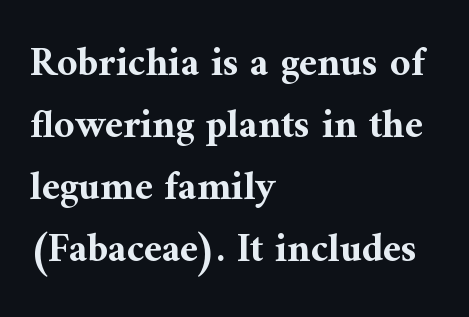
Q: Is the text bold? A: Yes.
Q: Is the text italic (slanted)? A: No, it is upright.
Q: Is the typeface a serif or a sans-serif typeface? A: Serif.
Q: Is the text underlined? A: No.
Q: How is the paragraph aligned? A: Left-aligned.
Q: Is the spacing between letters normal or unusually wide? A: Normal.
Q: Is the spacing between lines tight, normal or loose? A: Normal.
Q: Width (condensed, normal, or wide)? A: Normal.
Q: Stroke contrast? A: Medium.
Q: x-height? A: Medium.
Q: Monospaced? A: No.
